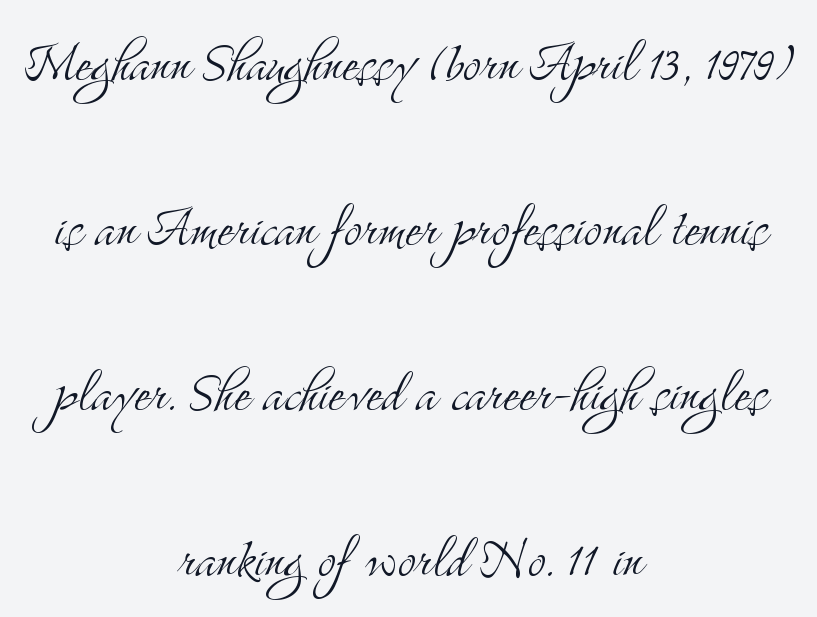
Caption: face not bold, strokes unweighted. The passage shown is typed in a proportional face where columns would drift. Is the block centered? Yes — each line is placed symmetrically about the middle. The gaps between neighbouring characters are ordinary and unremarkable. The glyphs in this specimen are seriffed.
